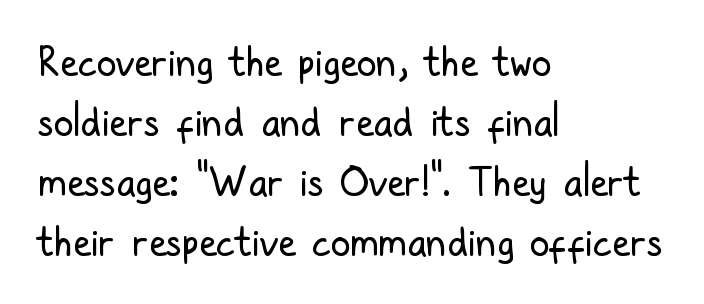
{"serif": "no", "italic": "no", "bold": "no", "weight": "regular", "width": "condensed", "stroke_contrast": "low", "x_height": "medium", "monospaced": "no", "underline": "no", "align": "left", "line_spacing": "normal", "line_spacing_ratio": 1.5, "letter_spacing": "normal", "letter_spacing_em": 0.0, "glyph_px": 40}
